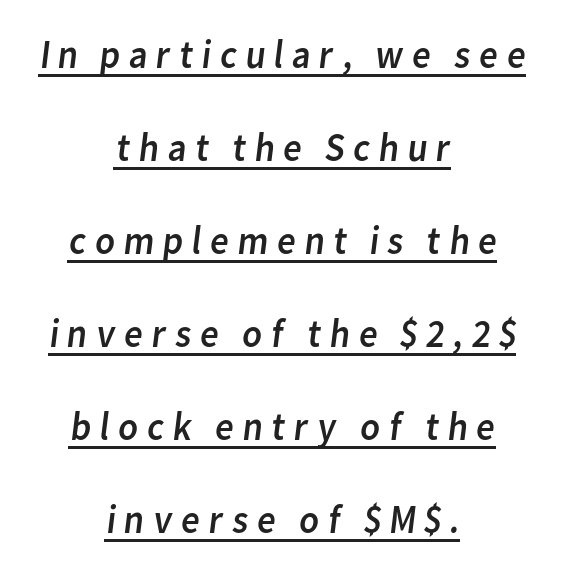
Letterform terminals end flat and unadorned throughout the passage. The font is comparable to plain body text, perhaps lighter. The face used here is proportionally spaced, like ordinary book or web type. Each line is balanced around a shared central axis. Reading down the column, the eye jumps a long way to each next line.
